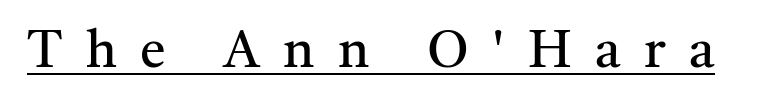
The image shows 52 px regular-weight serif type, upright; set unusually wide letter spacing (+0.45 em), underlined; medium stroke contrast and a medium x-height.
